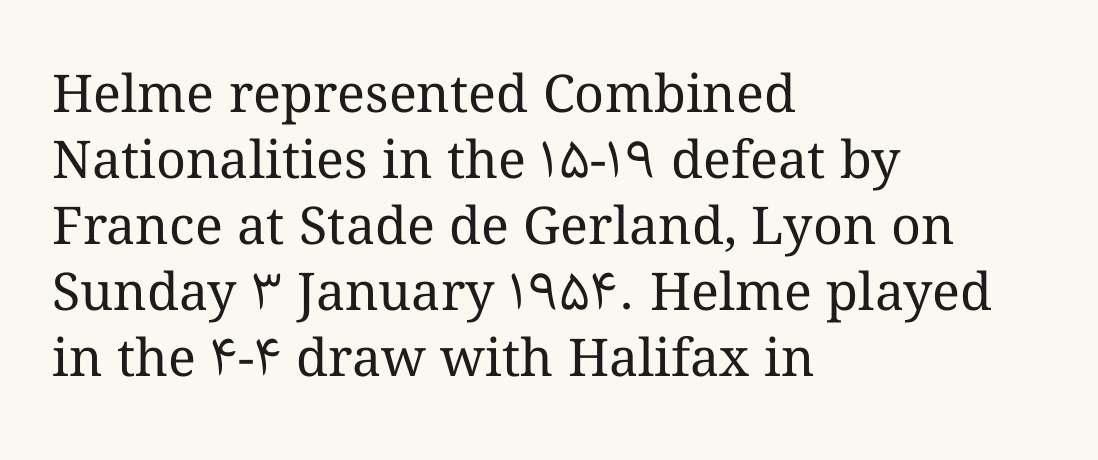
{"italic": "no", "bold": "no", "weight": "regular", "width": "normal", "stroke_contrast": "medium", "x_height": "medium", "monospaced": "no", "underline": "no", "align": "left", "line_spacing": "normal", "line_spacing_ratio": 1.27, "letter_spacing": "normal", "letter_spacing_em": 0.0, "glyph_px": 52}
